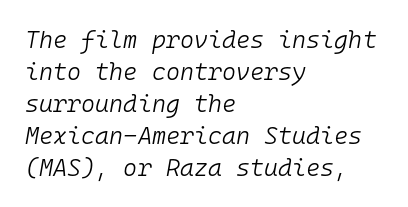
Q: Is the text bold? A: No.
Q: Is the text italic (slanted)? A: Yes, it leans right by about 10 degrees.
Q: Is the text underlined? A: No.
Q: How is the paragraph aligned? A: Left-aligned.
Q: Is the spacing between letters normal or unusually wide? A: Normal.
Q: Is the spacing between lines tight, normal or loose? A: Normal.
